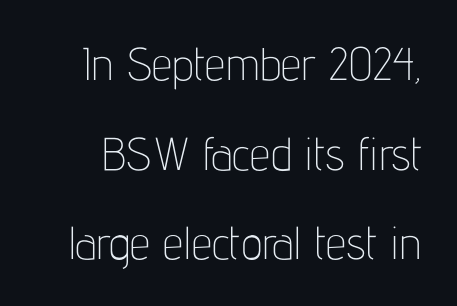
{"serif": "no", "italic": "no", "bold": "no", "weight": "thin", "width": "condensed", "stroke_contrast": "low", "x_height": "medium", "monospaced": "no", "underline": "no", "line_spacing": "loose", "line_spacing_ratio": 1.95, "letter_spacing": "normal", "letter_spacing_em": 0.0, "glyph_px": 46}
